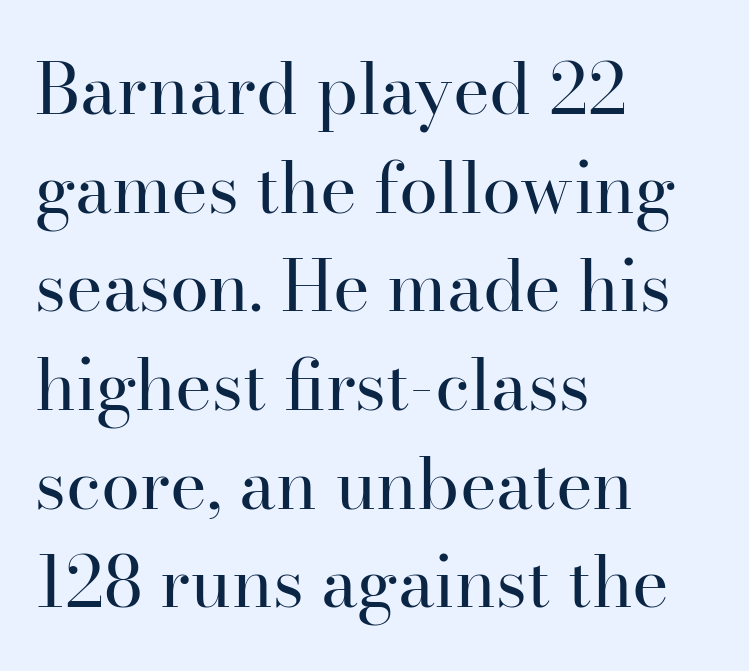
These lines were composed using upright roman letters. Short note: letters normally spaced. Summary of weight: not heavy and not bold. The leading is moderate, giving the passage an even texture. Each row of text sits above clean, open space.
